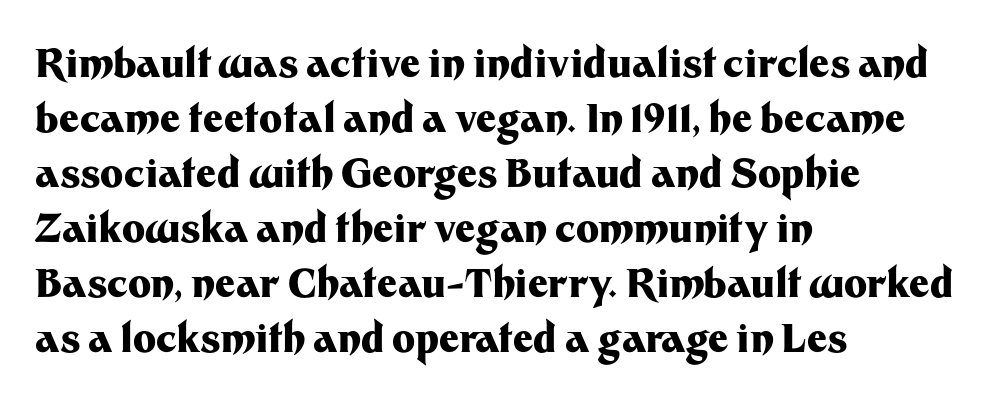
Unlike a traditional serif, this face leaves its strokes unadorned. The passage shown stacks its lines at a standard gap. The passage shown is not underscored anywhere. Glyph-to-glyph distance matches everyday printed text. Heavy-handed strokes throughout: this text is bold.
